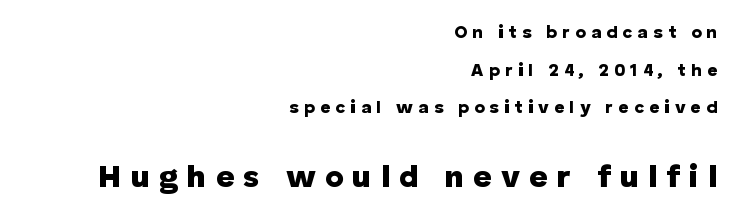
{"serif": "no", "italic": "no", "bold": "yes", "weight": "heavy", "width": "normal", "stroke_contrast": "low", "x_height": "medium", "monospaced": "no", "underline": "no", "align": "right", "line_spacing": "loose", "line_spacing_ratio": 2.09, "letter_spacing": "wide", "letter_spacing_em": 0.28, "larger_block": "second", "size_ratio": 1.78, "glyph_px": 32}
